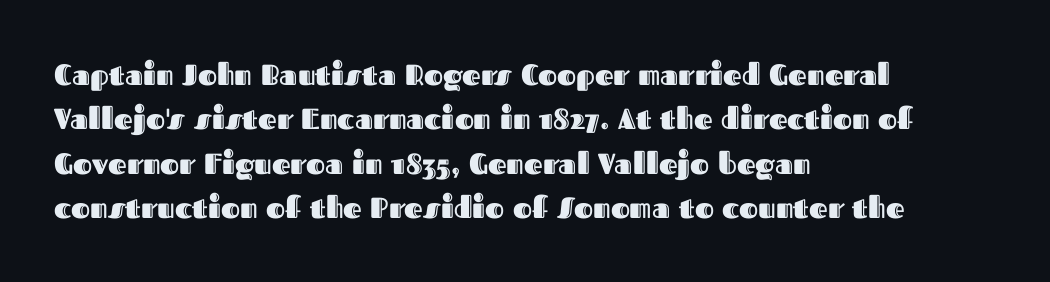
The image shows 29 px text type, upright; set left-aligned, normal line spacing (1.53x), normal letter spacing, not underlined; a medium x-height.
